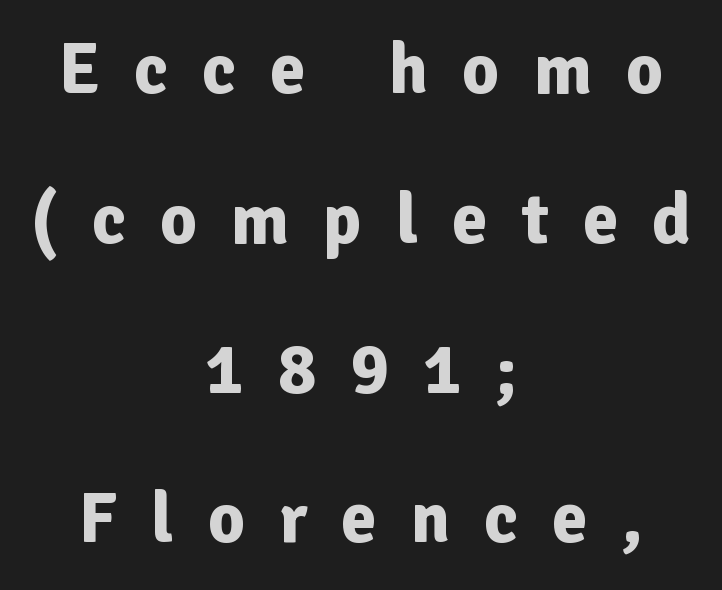
{"serif": "no", "italic": "no", "bold": "yes", "weight": "bold", "width": "normal", "stroke_contrast": "low", "x_height": "medium", "monospaced": "no", "underline": "no", "align": "center", "line_spacing": "loose", "line_spacing_ratio": 2.08, "letter_spacing": "wide", "letter_spacing_em": 0.47, "glyph_px": 72}
